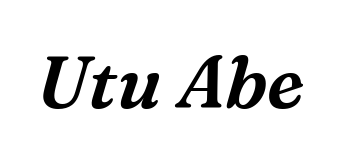
{"serif": "yes", "italic": "yes", "lean": "right", "slant_degrees": 16, "width": "normal", "stroke_contrast": "medium", "x_height": "medium", "monospaced": "no", "underline": "no", "letter_spacing": "normal", "letter_spacing_em": 0.0, "glyph_px": 73}
